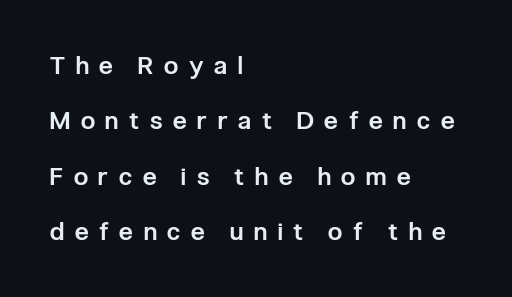
The image shows 25 px text type, upright; set left-aligned, loose line spacing (2.22x), unusually wide letter spacing (+0.43 em), not underlined.
